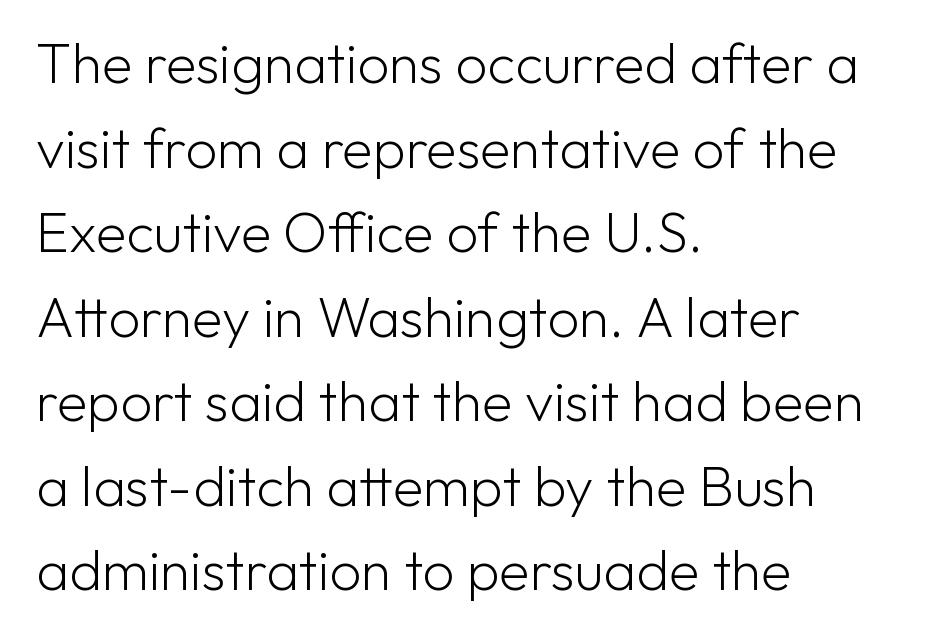
Q: Is the text bold? A: No.
Q: Is the text italic (slanted)? A: No, it is upright.
Q: Is the typeface a serif or a sans-serif typeface? A: Sans-serif.
Q: Is the text underlined? A: No.
Q: How is the paragraph aligned? A: Left-aligned.
Q: Is the spacing between letters normal or unusually wide? A: Normal.
Q: Is the spacing between lines tight, normal or loose? A: Normal.
Q: Width (condensed, normal, or wide)? A: Normal.
Q: Stroke contrast? A: Low.
Q: x-height? A: Medium.
Q: Monospaced? A: No.
